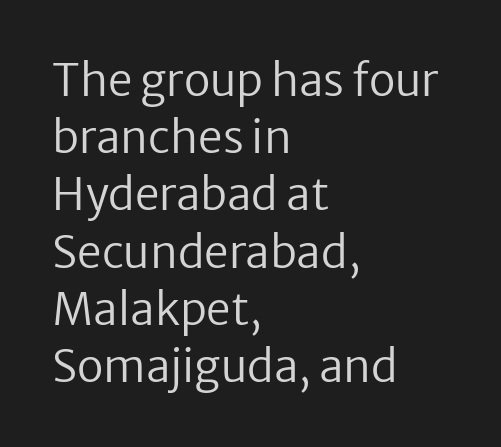
The image shows 44 px regular-weight sans-serif type, upright; set left-aligned, normal line spacing (1.3x), normal letter spacing, not underlined; low stroke contrast and a medium x-height.
